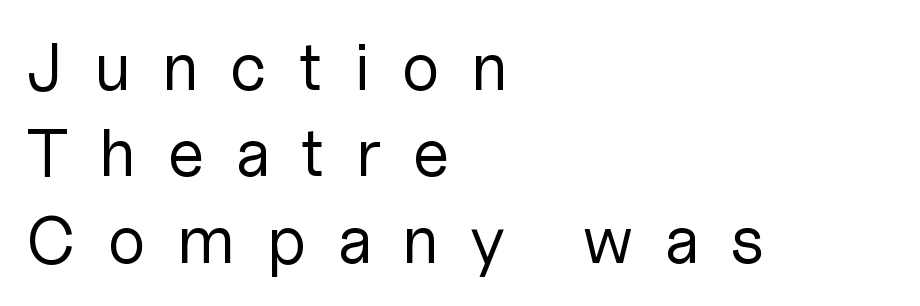
The image shows 67 px regular-weight sans-serif type, upright; set left-aligned, normal line spacing (1.29x), unusually wide letter spacing (+0.45 em), not underlined; low stroke contrast and a medium x-height.
